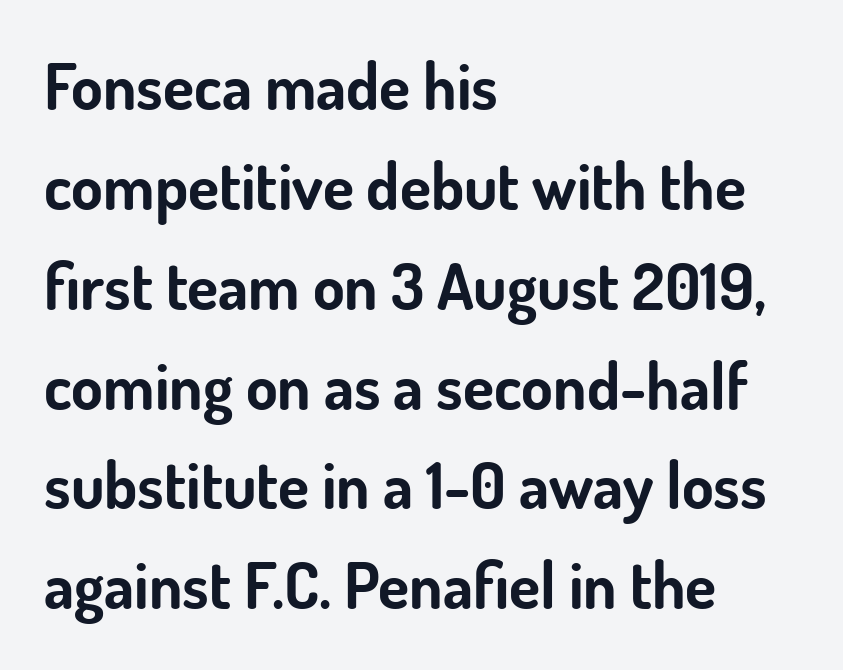
Q: Is the text bold? A: Yes.
Q: Is the text italic (slanted)? A: No, it is upright.
Q: Is the typeface a serif or a sans-serif typeface? A: Sans-serif.
Q: Is the text underlined? A: No.
Q: How is the paragraph aligned? A: Left-aligned.
Q: Is the spacing between letters normal or unusually wide? A: Normal.
Q: Is the spacing between lines tight, normal or loose? A: Normal.
Q: Width (condensed, normal, or wide)? A: Normal.
Q: Stroke contrast? A: Low.
Q: x-height? A: Small.
Q: Monospaced? A: No.
